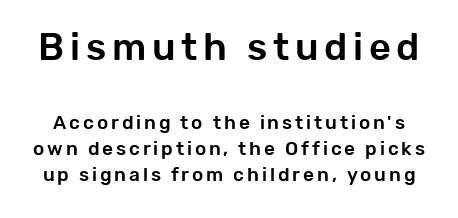
Q: Is the text italic (slanted)? A: No, it is upright.
Q: Is the typeface a serif or a sans-serif typeface? A: Sans-serif.
Q: Is the text underlined? A: No.
Q: Is the spacing between lines tight, normal or loose? A: Normal.
Q: Which block of text is set in a larger size, the first (top) or the second (bottom)? A: The first (top) one.
Q: Width (condensed, normal, or wide)? A: Normal.
Q: Stroke contrast? A: Low.
Q: x-height? A: Medium.
Q: Monospaced? A: No.
